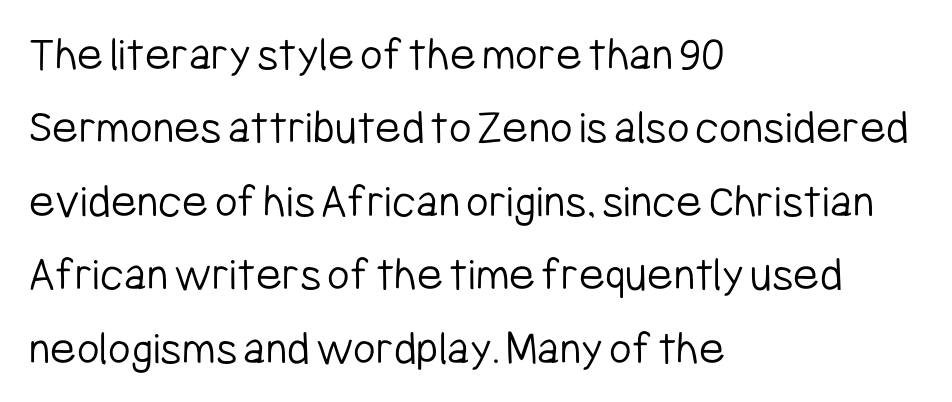
Left-aligned paragraph, ragged on the right. Clear beneath every line of the passage. The type is set solid horizontally, with unmodified tracking. The space between consecutive lines is moderate. It's the straight-up-and-down kind of type.
